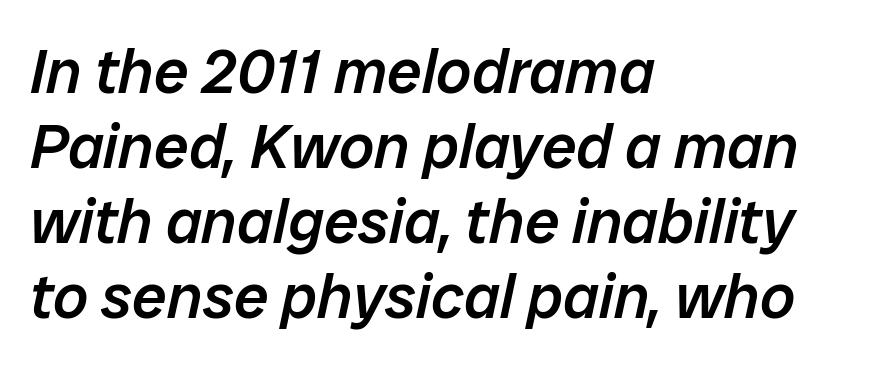
The image shows 62 px semibold type, italic (leaning right); set left-aligned, line spacing 1.21x, normal letter spacing, not underlined; low stroke contrast and a medium x-height.
